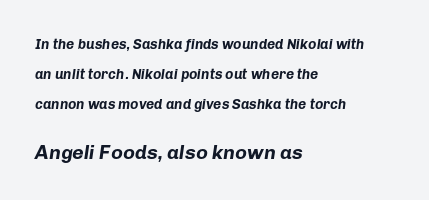
{"italic": "yes", "lean": "right", "slant_degrees": 8, "bold": "yes", "underline": "no", "align": "left", "line_spacing": "loose", "line_spacing_ratio": 2.13, "letter_spacing": "normal", "letter_spacing_em": 0.0, "larger_block": "second", "size_ratio": 1.43, "glyph_px": 20}
